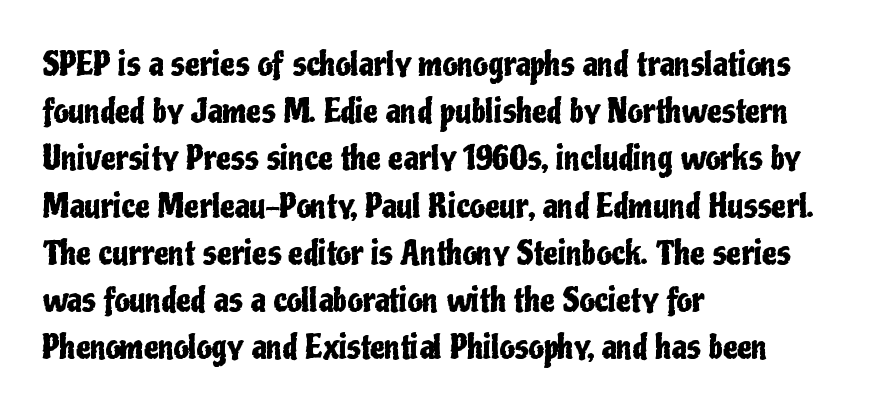
{"serif": "no", "italic": "no", "width": "condensed", "stroke_contrast": "low", "x_height": "medium", "monospaced": "no", "underline": "no", "align": "left", "line_spacing": "normal", "line_spacing_ratio": 1.43, "letter_spacing": "normal", "letter_spacing_em": 0.0, "glyph_px": 33}
